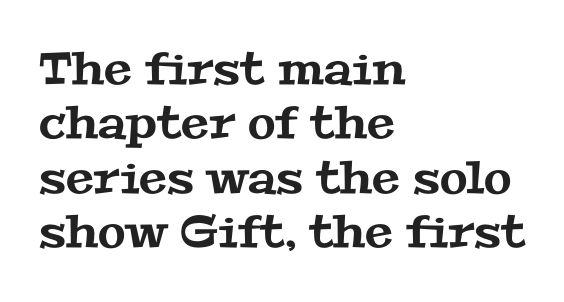
{"serif": "yes", "width": "wide", "stroke_contrast": "medium", "x_height": "medium", "monospaced": "no", "underline": "no", "align": "left", "line_spacing_ratio": 1.21, "letter_spacing": "normal", "letter_spacing_em": 0.0, "glyph_px": 45}
